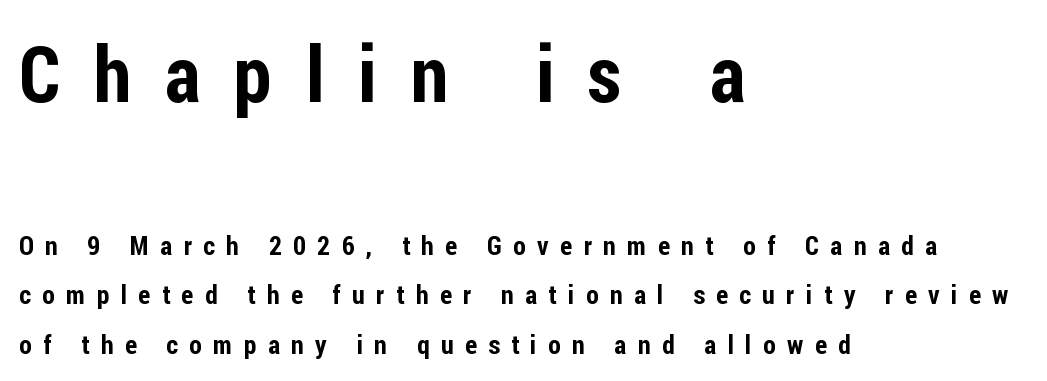
Q: Is the text italic (slanted)? A: No, it is upright.
Q: Is the typeface a serif or a sans-serif typeface? A: Sans-serif.
Q: Is the text underlined? A: No.
Q: How is the paragraph aligned? A: Left-aligned.
Q: Is the spacing between letters normal or unusually wide? A: Unusually wide.
Q: Is the spacing between lines tight, normal or loose? A: Loose.
Q: Which block of text is set in a larger size, the first (top) or the second (bottom)? A: The first (top) one.
Q: Width (condensed, normal, or wide)? A: Condensed.
Q: Stroke contrast? A: Low.
Q: x-height? A: Medium.
Q: Monospaced? A: No.
